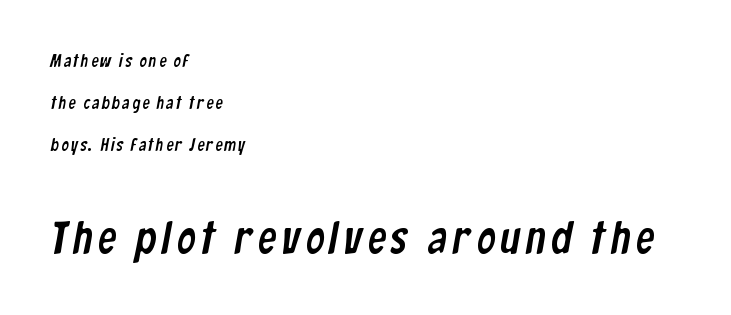
Look at the glyph heights: the lower group is clearly the bigger setting. The letters advance in unequal steps, a hallmark of proportional type. This sample is left-justified, so line endings fall wherever the words run out. One glance says open: line gaps are wider than usual.
